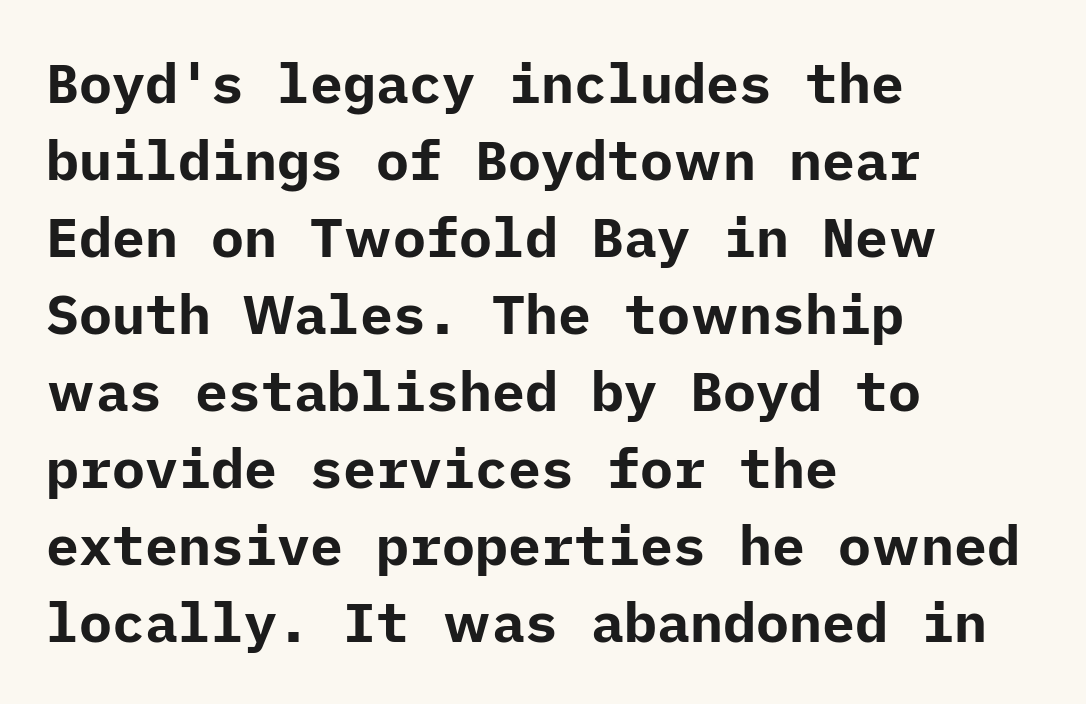
Q: Is the text bold? A: Yes.
Q: Is the text italic (slanted)? A: No, it is upright.
Q: Is the typeface a serif or a sans-serif typeface? A: Sans-serif.
Q: Is the text underlined? A: No.
Q: How is the paragraph aligned? A: Left-aligned.
Q: Is the spacing between letters normal or unusually wide? A: Normal.
Q: Is the spacing between lines tight, normal or loose? A: Normal.
Q: Width (condensed, normal, or wide)? A: Normal.
Q: Stroke contrast? A: Low.
Q: x-height? A: Medium.
